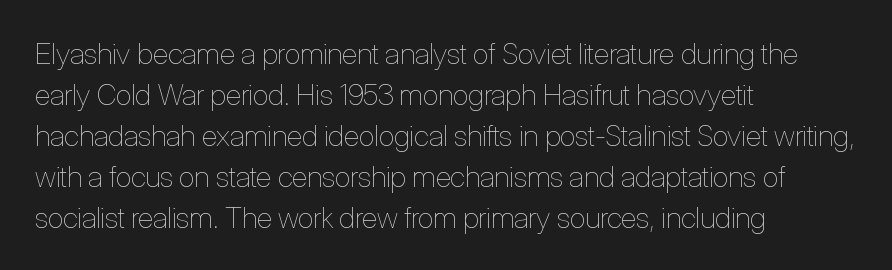
Q: Is the text bold? A: No.
Q: Is the text italic (slanted)? A: No, it is upright.
Q: Is the text underlined? A: No.
Q: How is the paragraph aligned? A: Left-aligned.
Q: Is the spacing between letters normal or unusually wide? A: Normal.
Q: Is the spacing between lines tight, normal or loose? A: Normal.
Q: Width (condensed, normal, or wide)? A: Condensed.
Q: Stroke contrast? A: Low.
Q: x-height? A: Medium.
Q: Monospaced? A: No.
